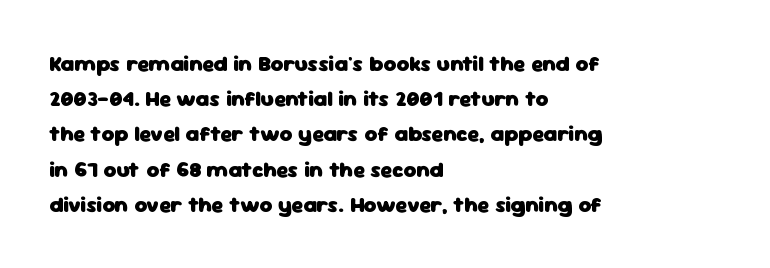
Every row of glyphs begins at an identical x-position on the left. Each word holds together tightly as a unit, with standard inter-letter gaps. What's the leading like? Ordinary, nothing unusual. Nope, not italic — everything's standing straight. The space directly below the letters is spotless.
